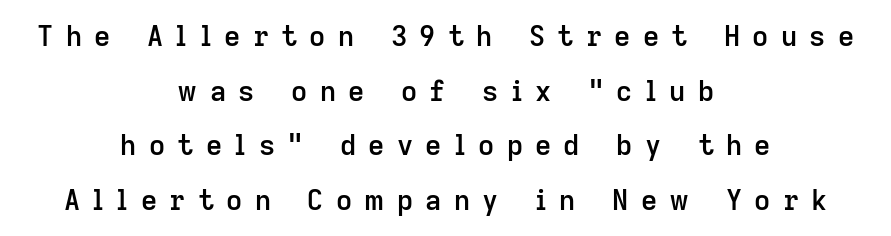
{"serif": "no", "italic": "no", "bold": "semi", "weight": "semibold", "width": "normal", "stroke_contrast": "low", "x_height": "medium", "monospaced": "no", "underline": "no", "align": "center", "line_spacing": "loose", "line_spacing_ratio": 1.95, "letter_spacing": "wide", "letter_spacing_em": 0.44, "glyph_px": 28}
